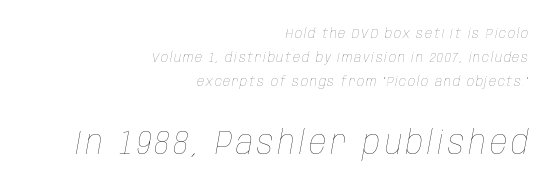
The image shows 34 px thin, condensed type, italic (leaning right); set right-aligned, line spacing 1.73x, not underlined; the second (bottom) block is 2.43x larger; low stroke contrast and a large x-height.
